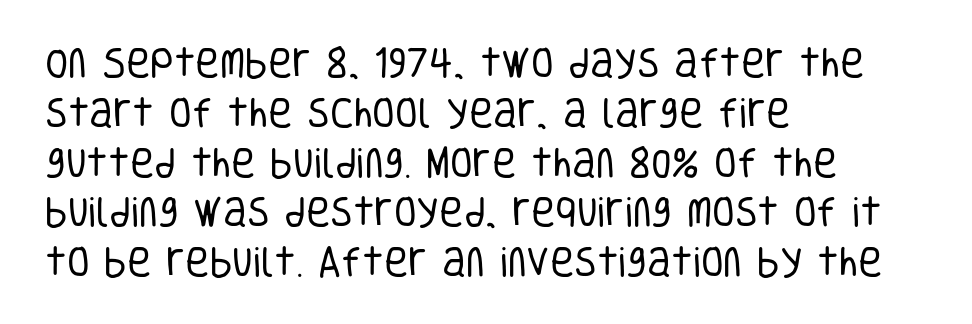
Q: Is the text bold? A: No.
Q: Is the text italic (slanted)? A: No, it is upright.
Q: Is the typeface a serif or a sans-serif typeface? A: Sans-serif.
Q: Is the text underlined? A: No.
Q: How is the paragraph aligned? A: Left-aligned.
Q: Is the spacing between letters normal or unusually wide? A: Normal.
Q: Is the spacing between lines tight, normal or loose? A: Normal.
Q: Width (condensed, normal, or wide)? A: Condensed.
Q: Stroke contrast? A: Low.
Q: x-height? A: Large.
Q: Monospaced? A: No.
